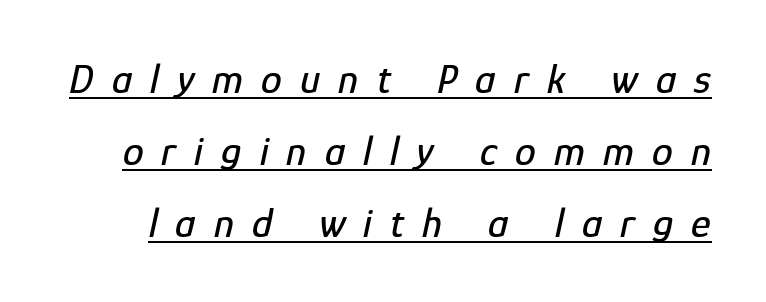
{"italic": "yes", "lean": "right", "slant_degrees": 12, "width": "condensed", "stroke_contrast": "low", "x_height": "medium", "monospaced": "no", "underline": "yes", "line_spacing_ratio": 1.71, "letter_spacing": "wide", "letter_spacing_em": 0.43, "glyph_px": 42}
